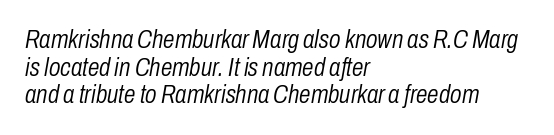
All the whitespace from short lines collects on the right. In terms of leading, this rendering errs on the cramped side. These lines were composed using italics. The space directly below the letters is spotless.
